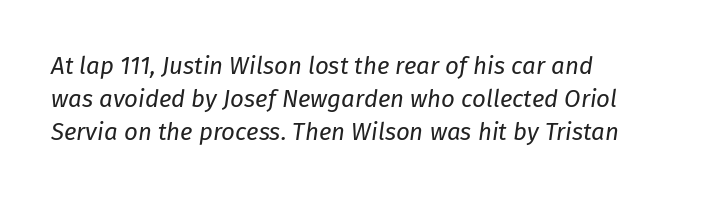
Q: Is the text bold? A: No.
Q: Is the text italic (slanted)? A: Yes, it leans right by about 8 degrees.
Q: Is the text underlined? A: No.
Q: How is the paragraph aligned? A: Left-aligned.
Q: Is the spacing between letters normal or unusually wide? A: Normal.
Q: Is the spacing between lines tight, normal or loose? A: Normal.
